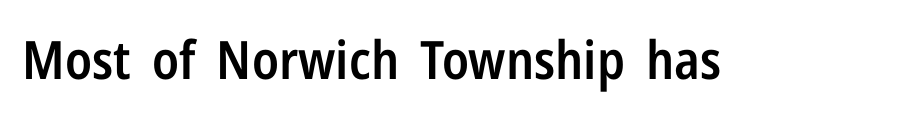
{"serif": "no", "italic": "no", "bold": "semi", "weight": "semibold", "width": "condensed", "stroke_contrast": "low", "x_height": "medium", "monospaced": "no", "underline": "no", "letter_spacing": "normal", "letter_spacing_em": 0.0, "glyph_px": 53}
